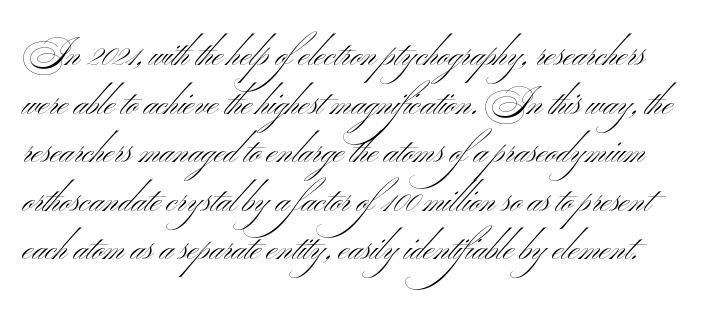
Regarding serifs, this sample does without them. Check the space under the baseline: it is left empty. The tracking reads as untouched default to a designer's eye. No heavy texture on the line: the type isn't bold. Does the leading feel generous? No, just average. The passage shown is typed in a proportional face where columns would drift.
